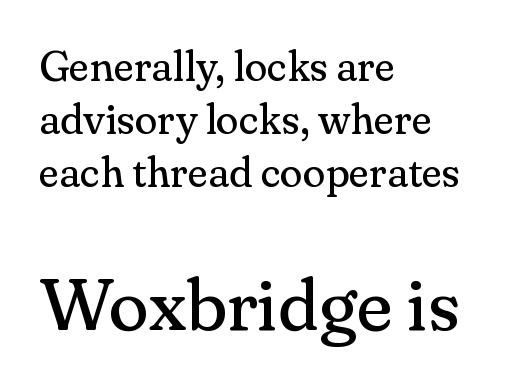
Q: Is the text bold? A: No.
Q: Is the text italic (slanted)? A: No, it is upright.
Q: Is the typeface a serif or a sans-serif typeface? A: Serif.
Q: Is the text underlined? A: No.
Q: How is the paragraph aligned? A: Left-aligned.
Q: Is the spacing between letters normal or unusually wide? A: Normal.
Q: Is the spacing between lines tight, normal or loose? A: Normal.
Q: Which block of text is set in a larger size, the first (top) or the second (bottom)? A: The second (bottom) one.
Q: Width (condensed, normal, or wide)? A: Normal.
Q: Stroke contrast? A: Medium.
Q: x-height? A: Small.
Q: Monospaced? A: No.
